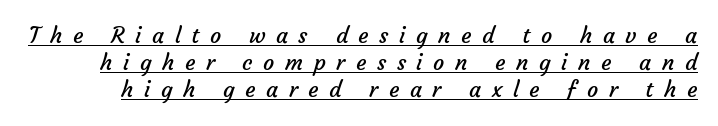
The rendered words wear a rule along their underside. Weight class: somewhere from thin through regular. The letterforms stand isolated, each surrounded by extra space.
